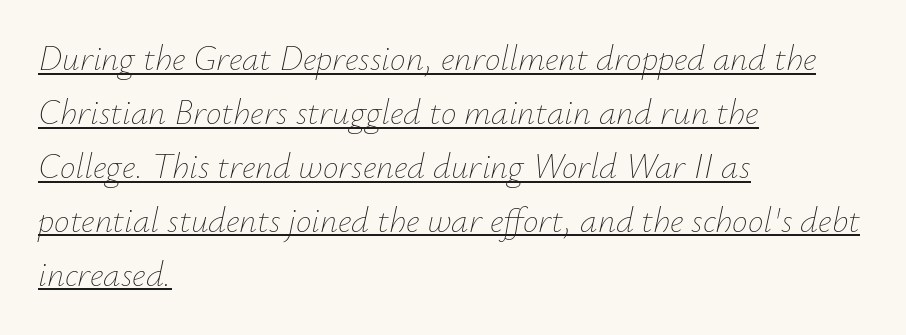
The image shows 35 px thin type, italic (leaning right); set left-aligned, normal line spacing (1.54x), normal letter spacing, underlined; low stroke contrast and a small x-height.
